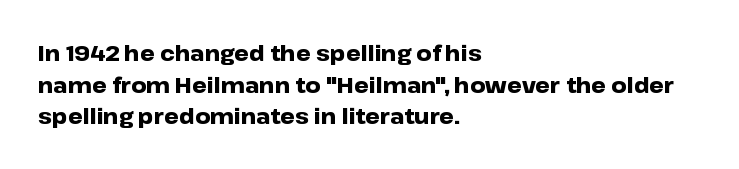
{"italic": "no", "bold": "yes", "underline": "no", "align": "left", "line_spacing": "normal", "line_spacing_ratio": 1.51, "letter_spacing": "normal", "letter_spacing_em": 0.0, "glyph_px": 21}
